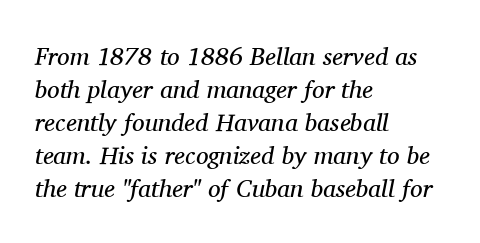
Is the type slanted? Yes — the strokes lean at a clear angle. Honestly, the row spacing looks completely unremarkable. All the whitespace from short lines collects on the right. The string is rendered with underlining switched off.
